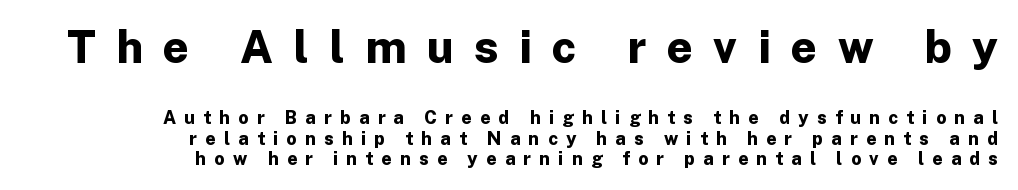
The image shows 45 px bold sans-serif type, upright; set right-aligned, tight line spacing (1.12x), unusually wide letter spacing (+0.46 em), not underlined; the first (top) block is 2.5x larger; low stroke contrast and a medium x-height.
